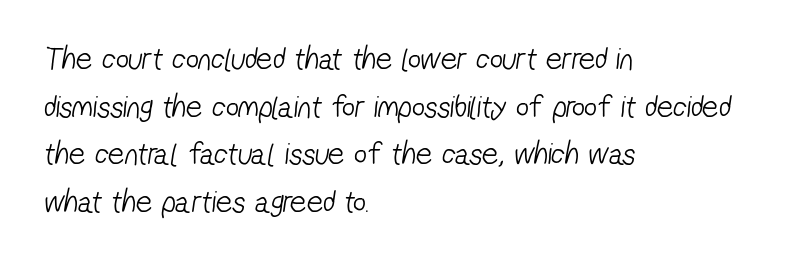
{"serif": "no", "bold": "no", "weight": "light", "width": "condensed", "stroke_contrast": "low", "x_height": "medium", "monospaced": "no", "underline": "no", "align": "left", "line_spacing": "normal", "line_spacing_ratio": 1.49, "letter_spacing": "normal", "letter_spacing_em": 0.0, "glyph_px": 32}
